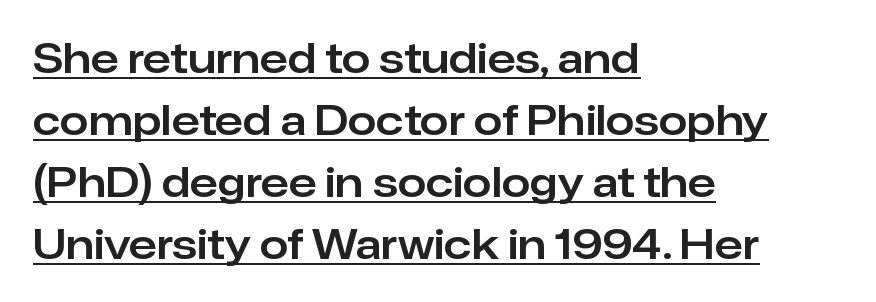
Q: Is the text italic (slanted)? A: No, it is upright.
Q: Is the typeface a serif or a sans-serif typeface? A: Sans-serif.
Q: Is the text underlined? A: Yes.
Q: How is the paragraph aligned? A: Left-aligned.
Q: Is the spacing between letters normal or unusually wide? A: Normal.
Q: Is the spacing between lines tight, normal or loose? A: Normal.
Q: Width (condensed, normal, or wide)? A: Normal.
Q: Stroke contrast? A: Low.
Q: x-height? A: Medium.
Q: Monospaced? A: No.
